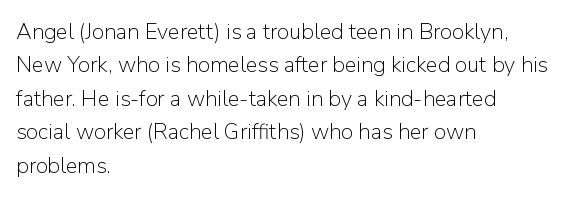
The image shows 22 px text type, upright; set left-aligned, normal line spacing (1.52x), normal letter spacing, not underlined.
